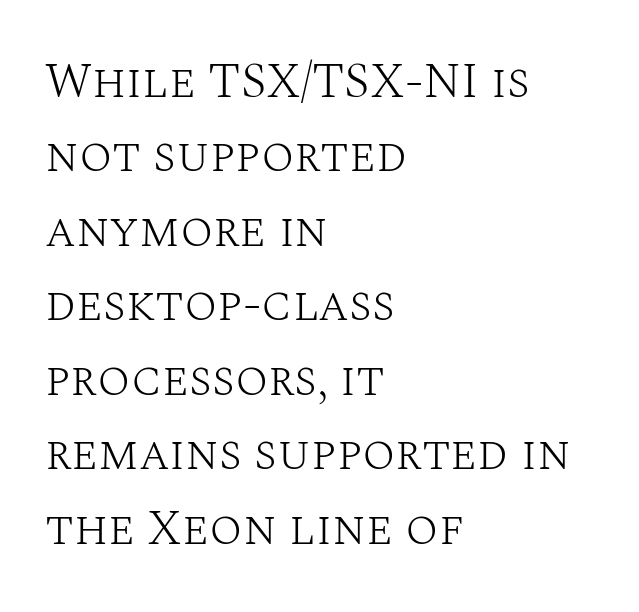
Q: Is the text bold? A: No.
Q: Is the text italic (slanted)? A: No, it is upright.
Q: Is the typeface a serif or a sans-serif typeface? A: Serif.
Q: Is the text underlined? A: No.
Q: How is the paragraph aligned? A: Left-aligned.
Q: Is the spacing between letters normal or unusually wide? A: Normal.
Q: Is the spacing between lines tight, normal or loose? A: Normal.
Q: Width (condensed, normal, or wide)? A: Normal.
Q: Stroke contrast? A: Medium.
Q: x-height? A: Large.
Q: Monospaced? A: No.
